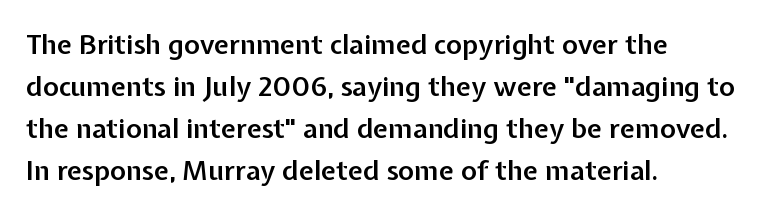
The image shows 27 px text type, upright; set left-aligned, normal line spacing (1.55x), normal letter spacing, not underlined.
